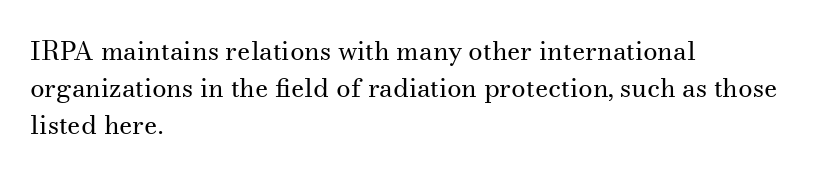
The image shows 26 px text type, upright; set left-aligned, normal line spacing (1.43x), normal letter spacing, not underlined.
